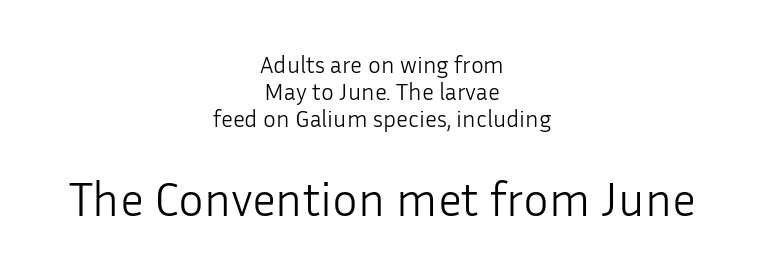
The image shows 48 px light sans-serif type, upright; set centered, tight line spacing (1.13x), normal letter spacing, not underlined; the second (bottom) block is 2.0x larger; low stroke contrast and a medium x-height.
